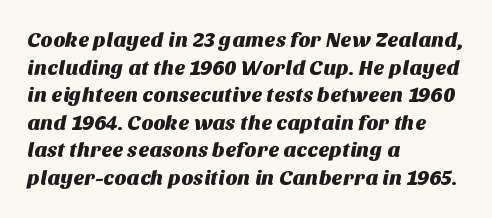
The leading is moderate, giving the passage an even texture. The text block is weighted toward the left margin, trailing off unevenly rightward. Look at the tracking — it's just the regular setting, nothing added. Honestly, there is no underline to notice here at all.
